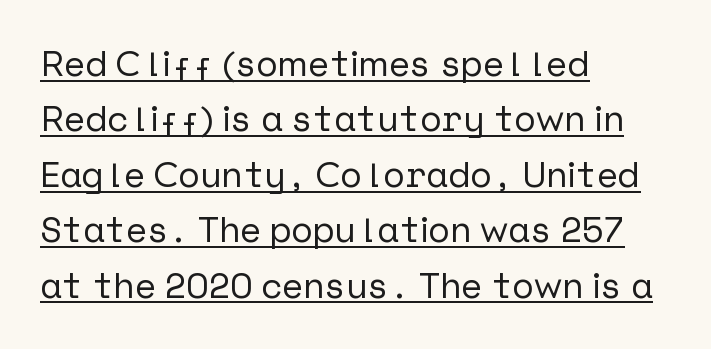
{"serif": "no", "italic": "no", "width": "normal", "stroke_contrast": "low", "x_height": "medium", "underline": "yes", "align": "left", "line_spacing": "normal", "line_spacing_ratio": 1.54, "letter_spacing": "normal", "letter_spacing_em": 0.0, "glyph_px": 36}
